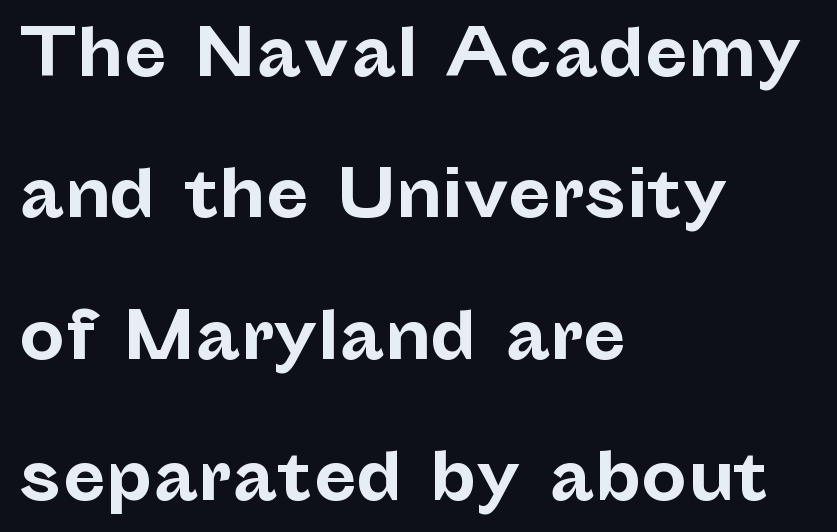
The tracking reads as untouched default to a designer's eye. These lines were composed using upright roman letters. Varying glyph widths throughout — classic text-font behaviour. Underline: absent.
